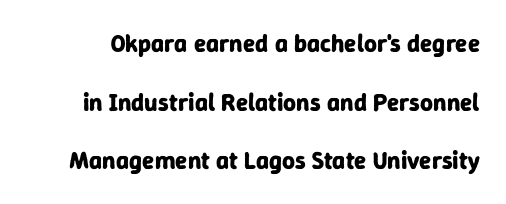
Q: Is the text bold? A: Yes.
Q: Is the text italic (slanted)? A: No, it is upright.
Q: Is the text underlined? A: No.
Q: Is the spacing between letters normal or unusually wide? A: Normal.
Q: Is the spacing between lines tight, normal or loose? A: Loose.
